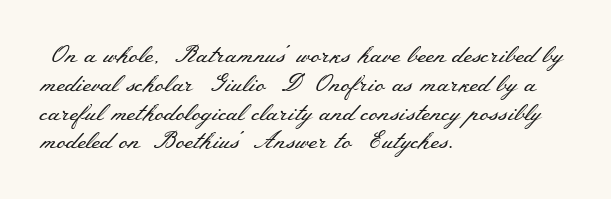
Q: Is the text bold? A: No.
Q: Is the text italic (slanted)? A: Yes.
Q: Is the text underlined? A: No.
Q: How is the paragraph aligned? A: Left-aligned.
Q: Is the spacing between letters normal or unusually wide? A: Normal.
